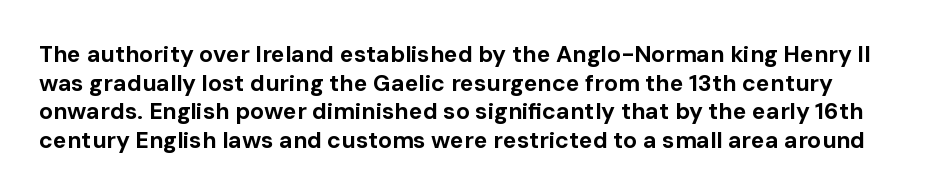
The image shows 23 px bold type, upright; set line spacing 1.24x, normal letter spacing, not underlined.
